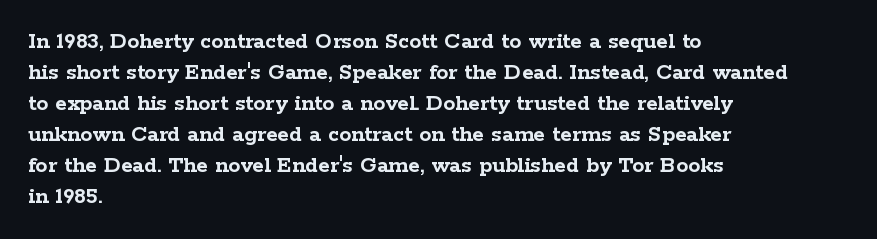
Q: Is the text bold? A: Yes.
Q: Is the text italic (slanted)? A: No, it is upright.
Q: Is the text underlined? A: No.
Q: How is the paragraph aligned? A: Left-aligned.
Q: Is the spacing between letters normal or unusually wide? A: Normal.
Q: Is the spacing between lines tight, normal or loose? A: Normal.
